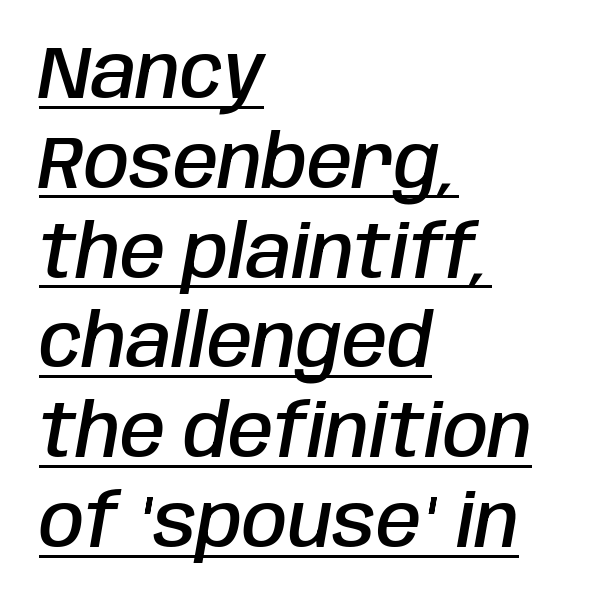
{"italic": "yes", "lean": "right", "slant_degrees": 10, "bold": "semi", "weight": "semibold", "width": "condensed", "stroke_contrast": "low", "x_height": "large", "monospaced": "no", "underline": "yes", "align": "left", "line_spacing_ratio": 1.23, "letter_spacing": "normal", "letter_spacing_em": 0.0, "glyph_px": 73}
